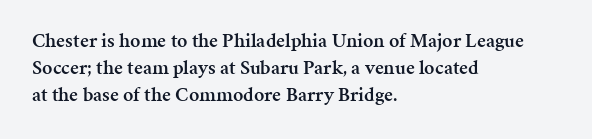
Designer's note — italics off, roman on. These lines are set flush left with a ragged right edge. The area under the type is left untouched. A normal amount of white space separates one row of letters from the next.
